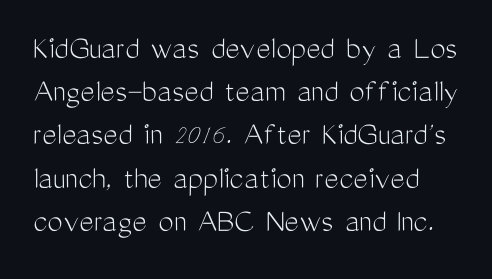
Q: Is the text bold? A: No.
Q: Is the text italic (slanted)? A: No, it is upright.
Q: Is the typeface a serif or a sans-serif typeface? A: Sans-serif.
Q: Is the text underlined? A: No.
Q: Is the spacing between letters normal or unusually wide? A: Normal.
Q: Is the spacing between lines tight, normal or loose? A: Normal.
Q: Width (condensed, normal, or wide)? A: Condensed.
Q: Stroke contrast? A: Medium.
Q: x-height? A: Medium.
Q: Monospaced? A: No.
